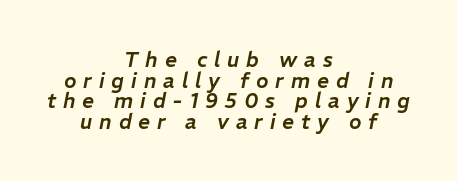
{"italic": "yes", "lean": "right", "slant_degrees": 11, "underline": "no", "align": "center", "line_spacing": "tight", "line_spacing_ratio": 0.98, "letter_spacing": "wide", "letter_spacing_em": 0.33, "glyph_px": 21}
